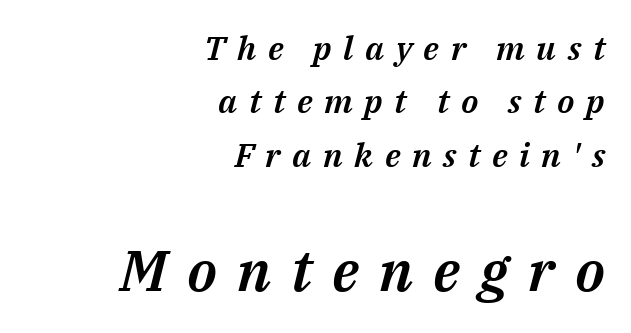
The image shows 57 px text type, italic (leaning right); set right-aligned, normal line spacing (1.62x), unusually wide letter spacing (+0.35 em), not underlined; the second (bottom) block is 1.73x larger; medium stroke contrast and a medium x-height.
